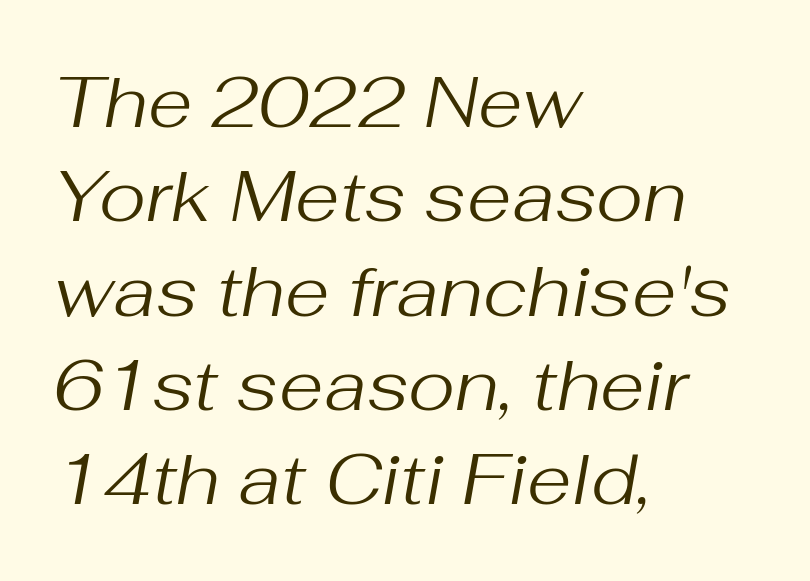
Q: Is the text bold? A: No.
Q: Is the text italic (slanted)? A: Yes, it leans right by about 10 degrees.
Q: Is the text underlined? A: No.
Q: How is the paragraph aligned? A: Left-aligned.
Q: Is the spacing between letters normal or unusually wide? A: Normal.
Q: Is the spacing between lines tight, normal or loose? A: Normal.
Q: Width (condensed, normal, or wide)? A: Normal.
Q: Stroke contrast? A: Medium.
Q: x-height? A: Medium.
Q: Monospaced? A: No.
